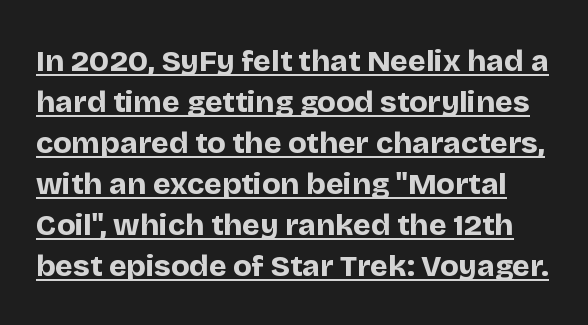
Q: Is the text bold? A: Yes.
Q: Is the text italic (slanted)? A: No, it is upright.
Q: Is the typeface a serif or a sans-serif typeface? A: Sans-serif.
Q: Is the text underlined? A: Yes.
Q: Is the spacing between letters normal or unusually wide? A: Normal.
Q: Is the spacing between lines tight, normal or loose? A: Normal.
Q: Width (condensed, normal, or wide)? A: Normal.
Q: Stroke contrast? A: Low.
Q: x-height? A: Large.
Q: Monospaced? A: No.
